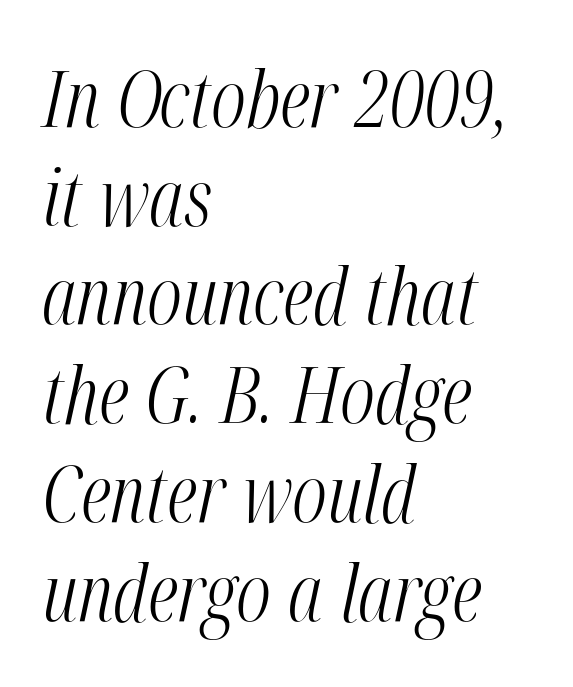
{"italic": "yes", "lean": "right", "slant_degrees": 12, "bold": "no", "weight": "light", "width": "condensed", "stroke_contrast": "medium", "x_height": "medium", "monospaced": "no", "underline": "no", "align": "left", "line_spacing": "normal", "line_spacing_ratio": 1.25, "letter_spacing": "normal", "letter_spacing_em": 0.0, "glyph_px": 79}
